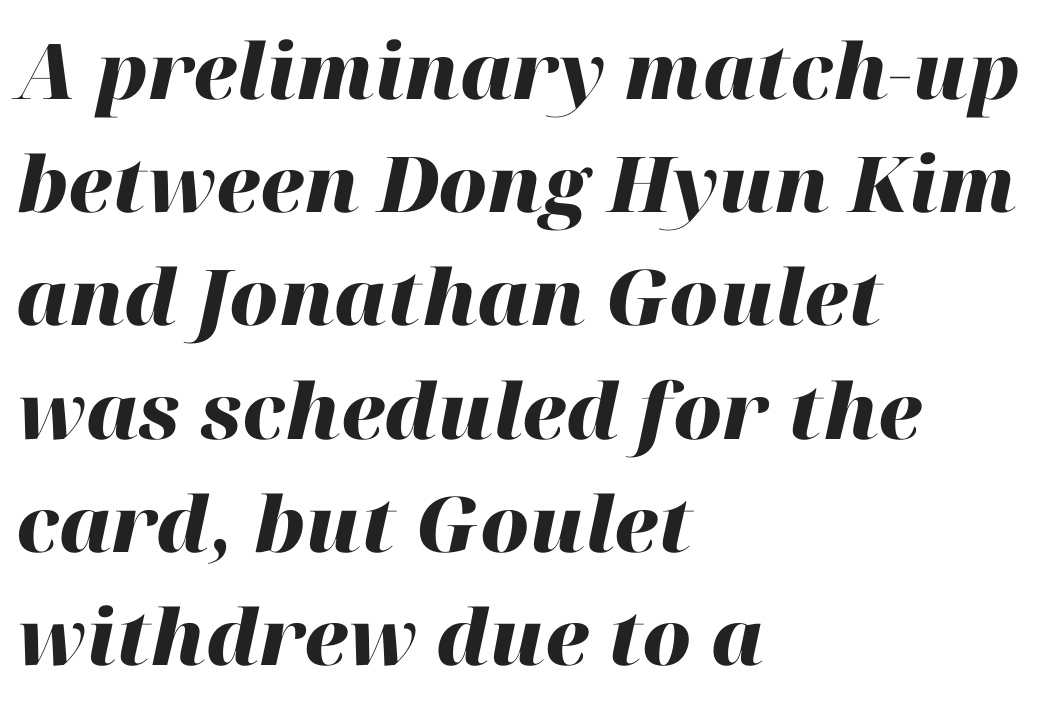
Q: Is the text bold? A: Yes.
Q: Is the text italic (slanted)? A: Yes, it leans right by about 12 degrees.
Q: Is the text underlined? A: No.
Q: How is the paragraph aligned? A: Left-aligned.
Q: Is the spacing between letters normal or unusually wide? A: Normal.
Q: Is the spacing between lines tight, normal or loose? A: Normal.
Q: Width (condensed, normal, or wide)? A: Normal.
Q: Stroke contrast? A: High.
Q: x-height? A: Medium.
Q: Monospaced? A: No.
